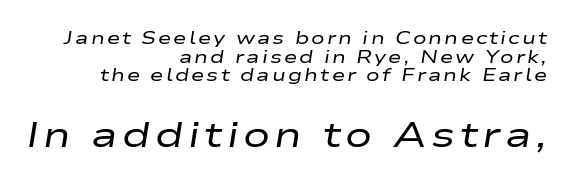
{"italic": "yes", "lean": "right", "slant_degrees": 9, "bold": "no", "weight": "regular", "width": "wide", "stroke_contrast": "low", "x_height": "medium", "monospaced": "no", "underline": "no", "align": "right", "line_spacing": "tight", "line_spacing_ratio": 1.04, "larger_block": "second", "size_ratio": 2.0, "glyph_px": 36}
